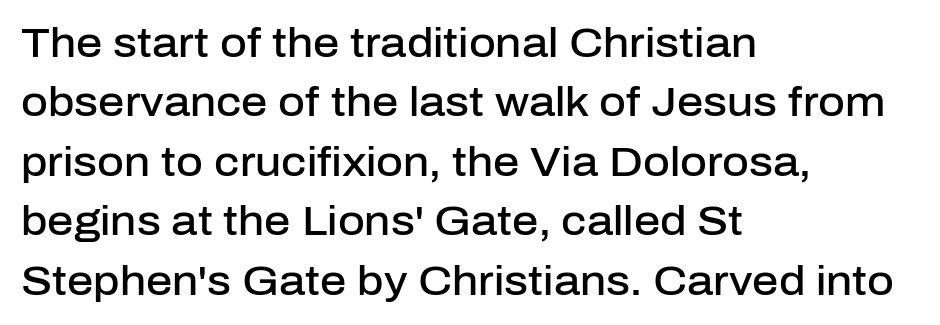
{"serif": "no", "italic": "no", "bold": "semi", "weight": "semibold", "width": "normal", "stroke_contrast": "low", "x_height": "medium", "monospaced": "no", "underline": "no", "align": "left", "line_spacing": "normal", "line_spacing_ratio": 1.45, "letter_spacing": "normal", "letter_spacing_em": 0.0, "glyph_px": 41}
